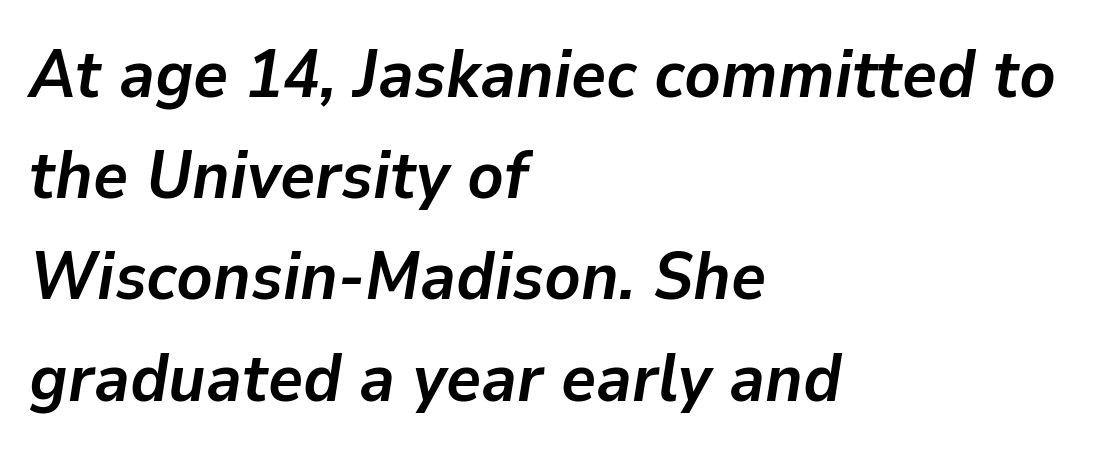
{"italic": "yes", "lean": "right", "slant_degrees": 9, "bold": "yes", "weight": "semibold", "width": "normal", "stroke_contrast": "low", "x_height": "medium", "monospaced": "no", "underline": "no", "align": "left", "line_spacing": "normal", "line_spacing_ratio": 1.51, "letter_spacing": "normal", "letter_spacing_em": 0.0, "glyph_px": 67}
